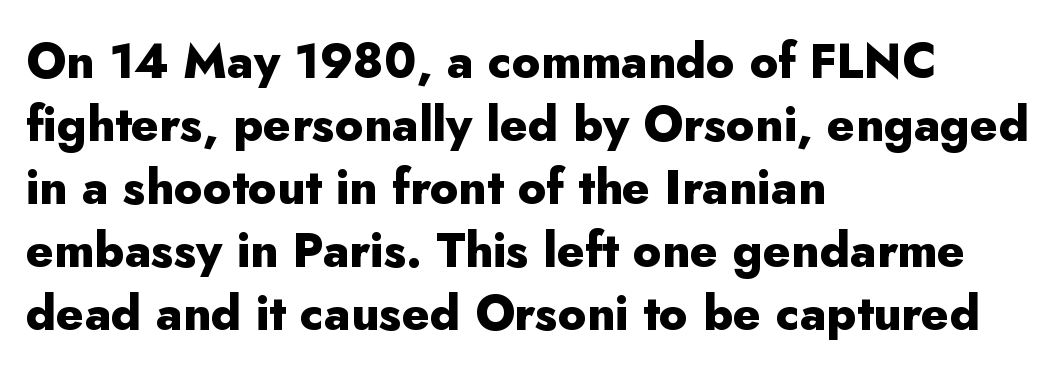
{"serif": "no", "italic": "no", "bold": "yes", "weight": "heavy", "width": "normal", "stroke_contrast": "low", "x_height": "small", "monospaced": "no", "underline": "no", "align": "left", "line_spacing": "normal", "line_spacing_ratio": 1.31, "letter_spacing": "normal", "letter_spacing_em": 0.0, "glyph_px": 48}
